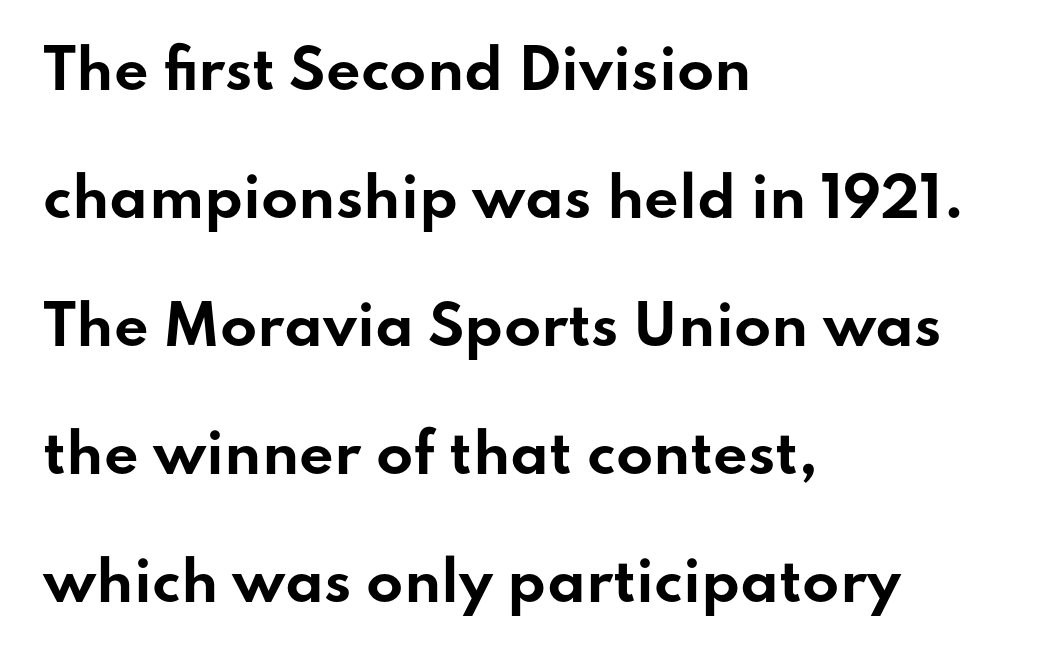
A classic flush-left, rag-right setting is used for this passage. In terms of letterspacing, this is plain default setting. You can tell it's not italic because the verticals are truly vertical. Each letter's strokes conclude bluntly, with no projecting serifs. A bare baseline throughout the passage. Summary of weight: heavy, a full bold.
